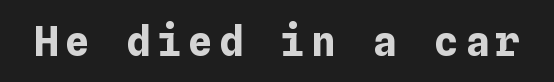
The image shows 41 px bold type, upright; set not underlined; low stroke contrast and a medium x-height.
